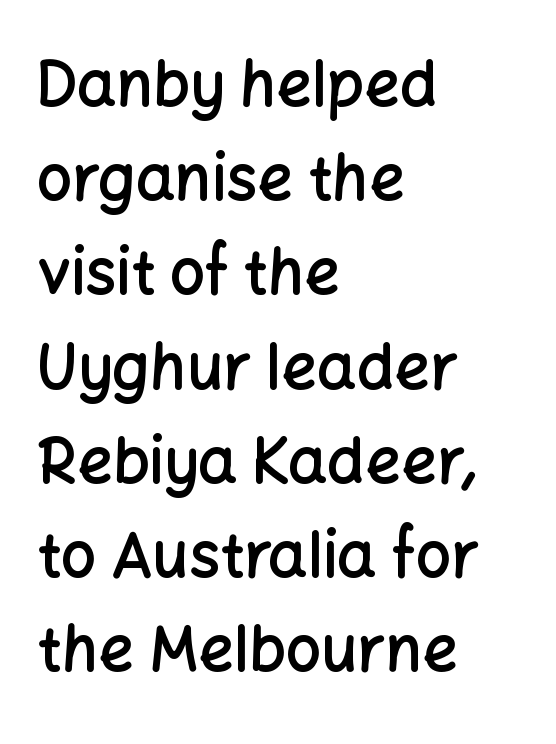
The image shows 62 px semibold sans-serif type, upright; set left-aligned, normal line spacing (1.52x), normal letter spacing, not underlined; low stroke contrast and a medium x-height.
